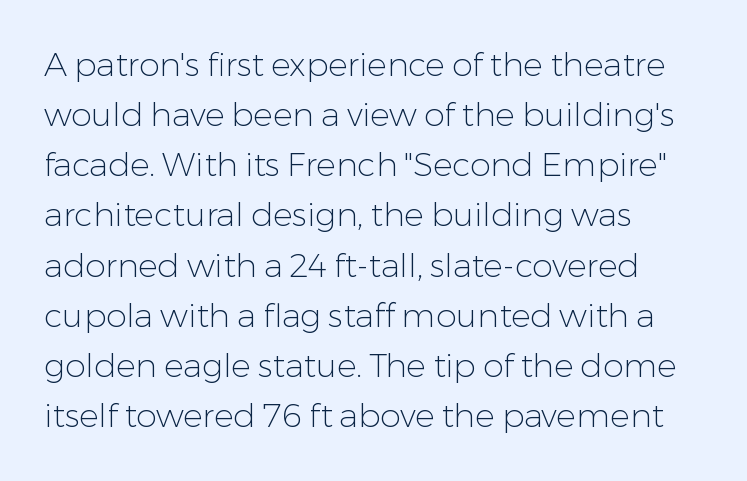
Q: Is the text bold? A: No.
Q: Is the text italic (slanted)? A: No, it is upright.
Q: Is the typeface a serif or a sans-serif typeface? A: Sans-serif.
Q: Is the text underlined? A: No.
Q: How is the paragraph aligned? A: Left-aligned.
Q: Is the spacing between letters normal or unusually wide? A: Normal.
Q: Is the spacing between lines tight, normal or loose? A: Normal.
Q: Width (condensed, normal, or wide)? A: Normal.
Q: Stroke contrast? A: Low.
Q: x-height? A: Medium.
Q: Monospaced? A: No.
